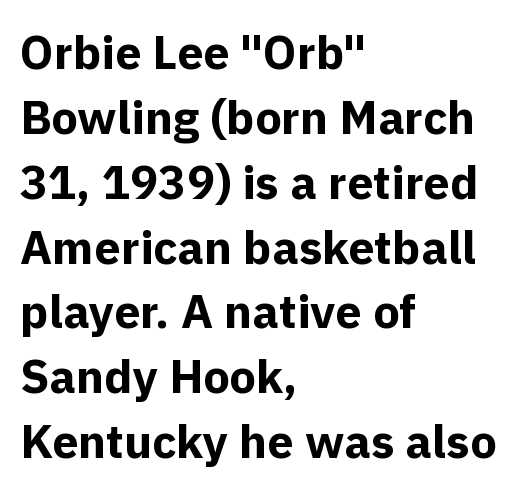
The image shows 47 px bold sans-serif type, upright; set left-aligned, normal line spacing (1.38x), normal letter spacing, not underlined; a medium x-height.
